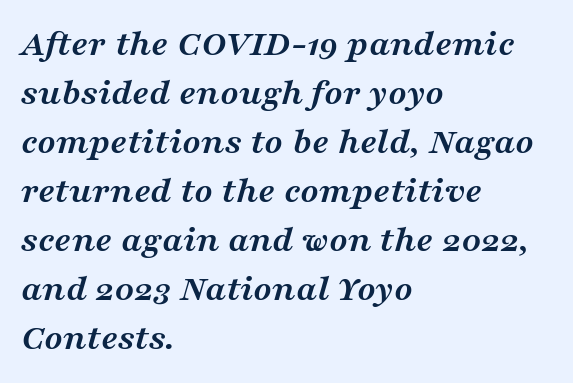
{"serif": "yes", "italic": "yes", "lean": "right", "slant_degrees": 16, "bold": "yes", "weight": "semibold", "width": "wide", "stroke_contrast": "medium", "x_height": "medium", "monospaced": "no", "underline": "no", "align": "left", "line_spacing": "normal", "line_spacing_ratio": 1.29, "letter_spacing": "normal", "letter_spacing_em": 0.0, "glyph_px": 38}
